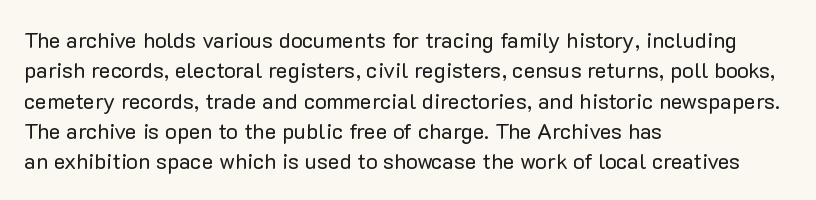
Q: Is the text bold? A: No.
Q: Is the text italic (slanted)? A: No, it is upright.
Q: Is the text underlined? A: No.
Q: How is the paragraph aligned? A: Left-aligned.
Q: Is the spacing between letters normal or unusually wide? A: Normal.
Q: Is the spacing between lines tight, normal or loose? A: Normal.
